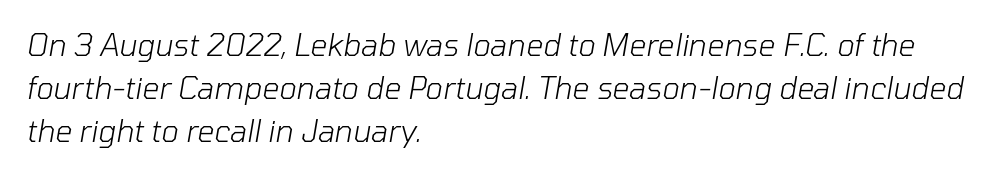
The strip under each line holds only bare page. You can tell it's italic because the verticals aren't actually vertical. Teacher's note: observe the even left margin — that is flush-left alignment. A normal amount of white space separates one row of letters from the next. These glyphs show unthickened strokes, regular width or finer. Students, note that the glyphs here touch the page at normal intervals.
